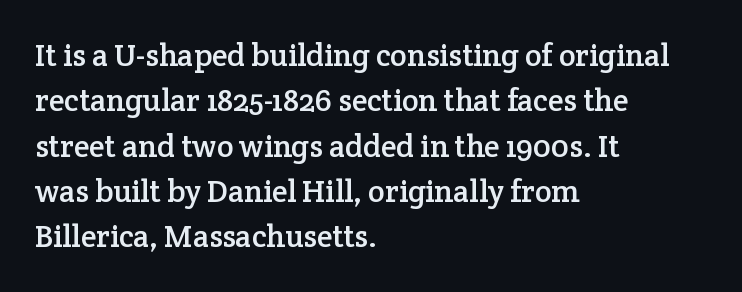
The image shows 31 px serif type, upright; set left-aligned, normal line spacing (1.46x), normal letter spacing, not underlined; low stroke contrast and a medium x-height.
